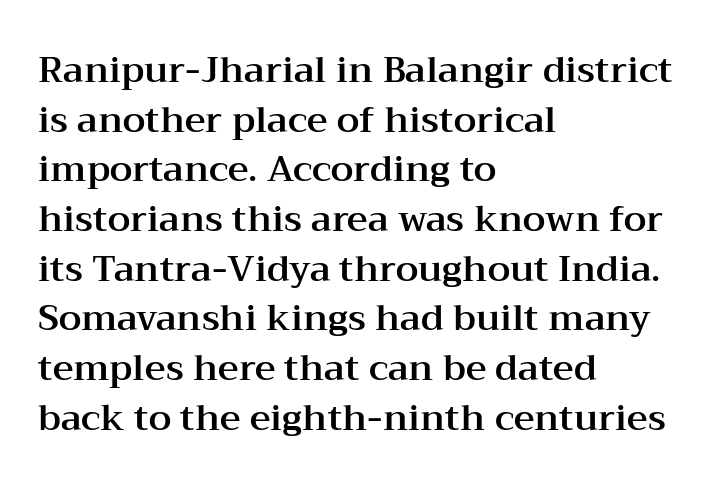
How would I describe the line gaps? Plain and ordinary. Has an underline been added? It has not. Tall strokes in this sample are plumb rather than angled. These lines keep a tight, regular rhythm from letter to letter. A typesetter would call this proportional, since set widths differ per character. Visually the block forms a straight wall on the left and a jagged coastline on the right.
